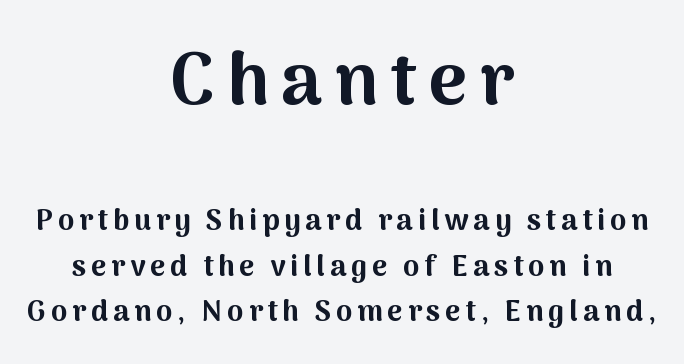
Interline gaps are of average width in this sample. Honestly, there is no underline to notice here at all. Notice how the passage keeps no hard edge, just a central spine. Strokes here are thick enough to call this a true bold. Size contrast runs from large at the top to small at the bottom. Nope, no serifs anywhere on these letters.
